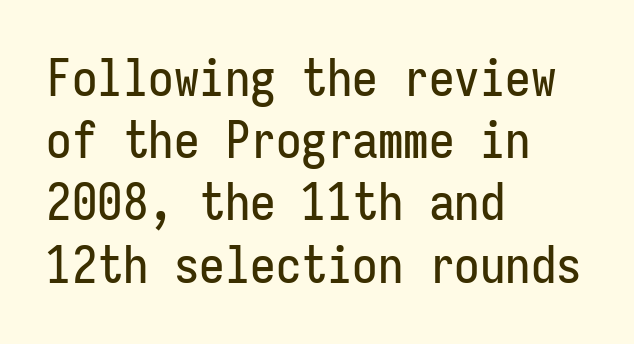
{"serif": "no", "italic": "no", "width": "condensed", "stroke_contrast": "low", "x_height": "medium", "monospaced": "yes", "underline": "no", "align": "left", "line_spacing_ratio": 1.22, "letter_spacing": "normal", "letter_spacing_em": 0.0, "glyph_px": 51}
